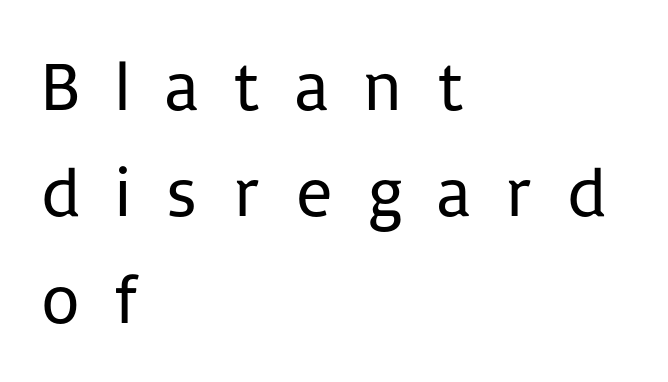
The image shows 70 px regular-weight sans-serif type, upright; set left-aligned, normal line spacing (1.52x), unusually wide letter spacing (+0.47 em), not underlined; low stroke contrast and a medium x-height.
